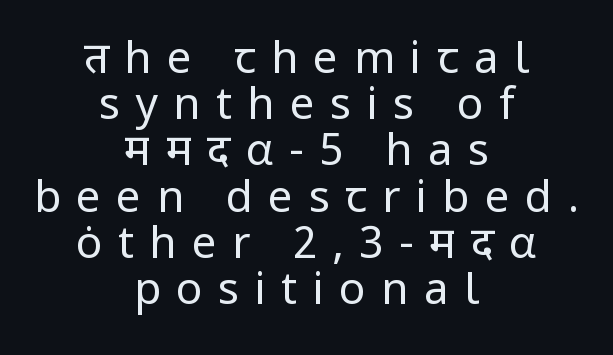
{"serif": "no", "italic": "no", "bold": "no", "weight": "regular", "width": "normal", "stroke_contrast": "low", "x_height": "medium", "monospaced": "no", "underline": "no", "align": "center", "line_spacing": "tight", "line_spacing_ratio": 1.05, "letter_spacing": "wide", "letter_spacing_em": 0.35, "glyph_px": 44}
